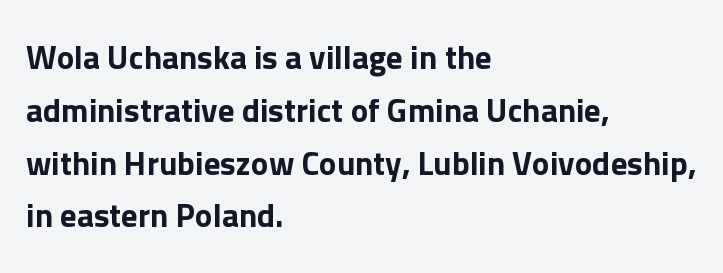
{"serif": "no", "italic": "no", "width": "normal", "stroke_contrast": "low", "x_height": "medium", "monospaced": "no", "underline": "no", "align": "left", "line_spacing": "normal", "line_spacing_ratio": 1.6, "letter_spacing": "normal", "letter_spacing_em": 0.0, "glyph_px": 33}
